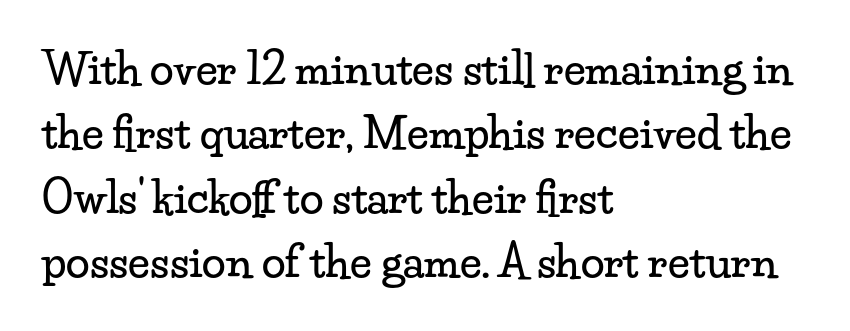
The image shows 43 px wide serif type, upright; set left-aligned, normal line spacing (1.5x), normal letter spacing, not underlined; low stroke contrast and a small x-height.
